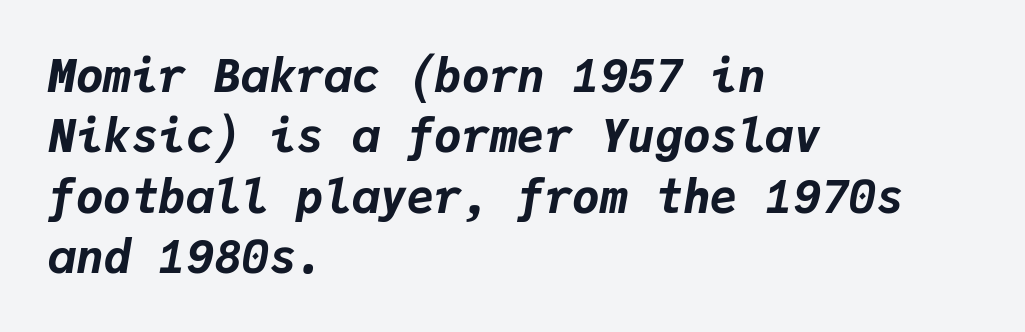
The image shows 46 px bold type, italic (leaning right), monospaced; set left-aligned, normal line spacing (1.31x), normal letter spacing, not underlined; low stroke contrast and a medium x-height.
